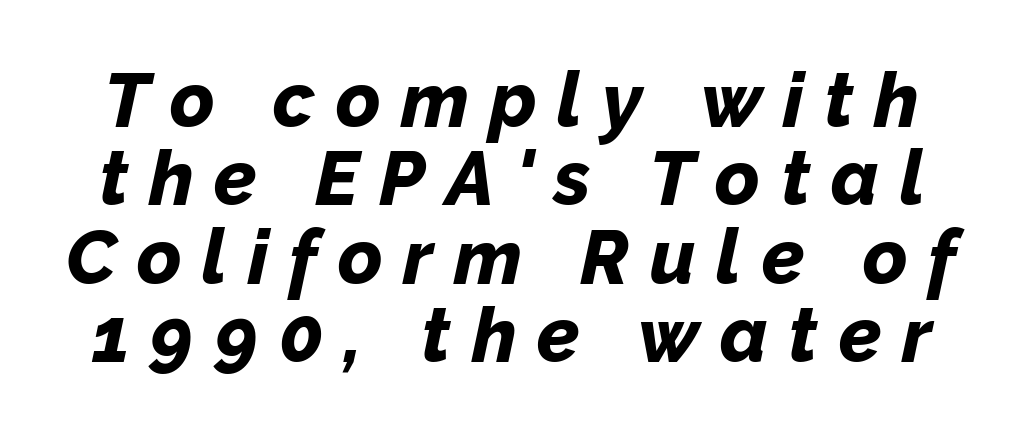
{"italic": "yes", "lean": "right", "slant_degrees": 12, "bold": "yes", "weight": "bold", "width": "normal", "stroke_contrast": "low", "x_height": "medium", "monospaced": "no", "underline": "no", "line_spacing": "tight", "line_spacing_ratio": 1.03, "letter_spacing": "wide", "letter_spacing_em": 0.27, "glyph_px": 76}
